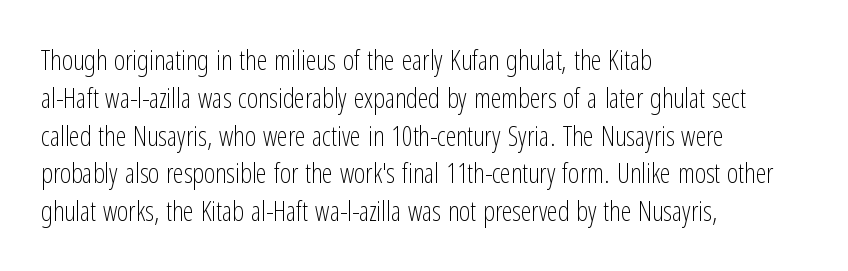
Q: Is the text bold? A: No.
Q: Is the text italic (slanted)? A: No, it is upright.
Q: Is the text underlined? A: No.
Q: How is the paragraph aligned? A: Left-aligned.
Q: Is the spacing between letters normal or unusually wide? A: Normal.
Q: Is the spacing between lines tight, normal or loose? A: Normal.
